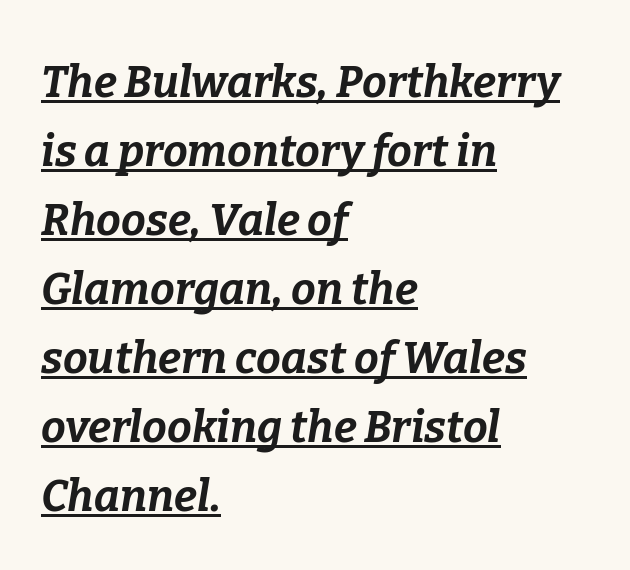
The lettering tilts uniformly, giving the passage an italic look. The typesetting leans heavy: a genuine bold. Looks like someone drew a line under every word here. Horizontal bands of white between lines are of average thickness.
